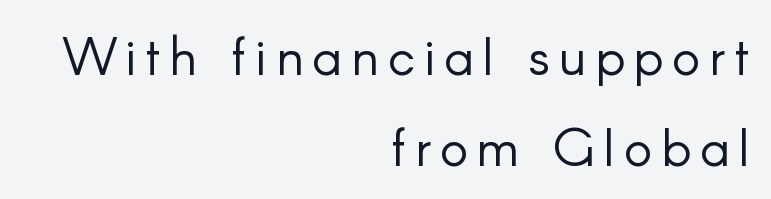
The image shows 53 px light sans-serif type, upright; set right-aligned, line spacing 1.71x, not underlined; low stroke contrast and a small x-height.
